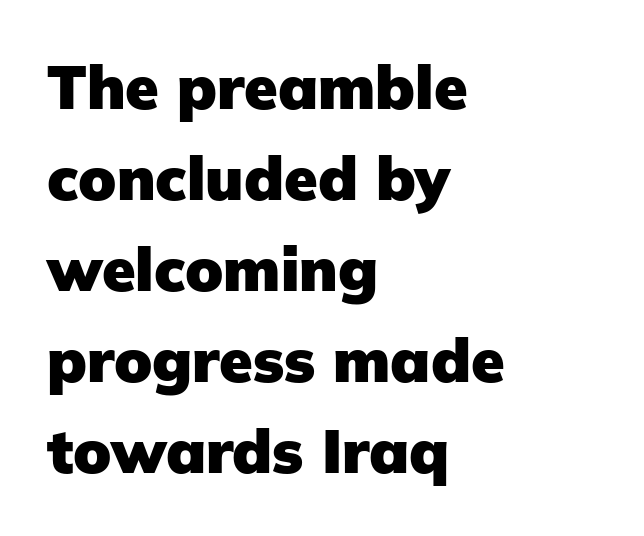
{"serif": "no", "italic": "no", "bold": "yes", "weight": "heavy", "width": "normal", "stroke_contrast": "low", "x_height": "medium", "monospaced": "no", "underline": "no", "align": "left", "line_spacing": "normal", "line_spacing_ratio": 1.49, "letter_spacing": "normal", "letter_spacing_em": 0.0, "glyph_px": 61}
